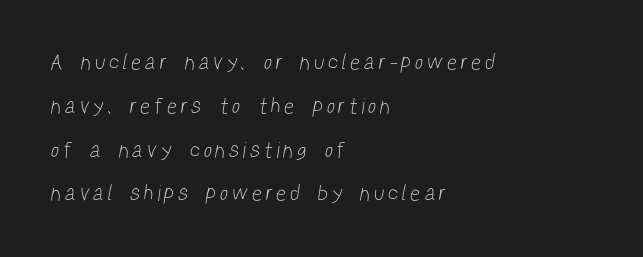
{"bold": "no", "underline": "no", "align": "left", "line_spacing": "loose", "line_spacing_ratio": 1.99, "letter_spacing": "wide", "letter_spacing_em": 0.25, "glyph_px": 22}
